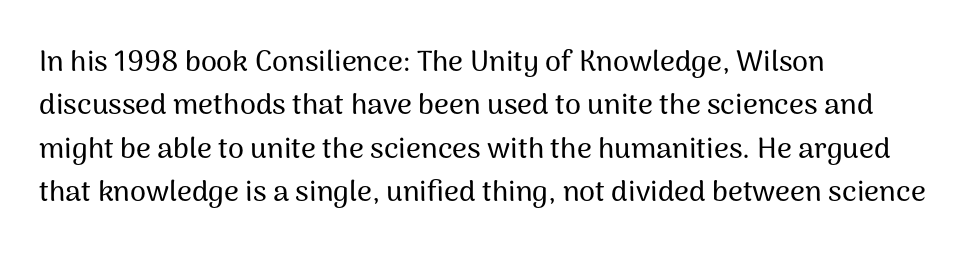
Q: Is the text italic (slanted)? A: No, it is upright.
Q: Is the typeface a serif or a sans-serif typeface? A: Sans-serif.
Q: Is the text underlined? A: No.
Q: How is the paragraph aligned? A: Left-aligned.
Q: Is the spacing between letters normal or unusually wide? A: Normal.
Q: Is the spacing between lines tight, normal or loose? A: Normal.
Q: Width (condensed, normal, or wide)? A: Normal.
Q: Stroke contrast? A: Medium.
Q: x-height? A: Medium.
Q: Monospaced? A: No.
